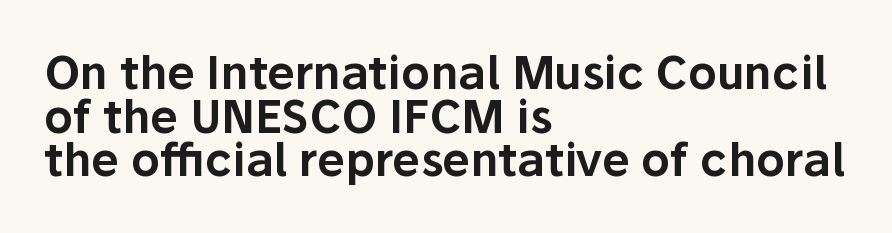
{"serif": "no", "italic": "no", "width": "normal", "stroke_contrast": "low", "x_height": "medium", "monospaced": "no", "underline": "no", "align": "left", "line_spacing": "tight", "line_spacing_ratio": 0.97, "letter_spacing": "normal", "letter_spacing_em": 0.0, "glyph_px": 45}
